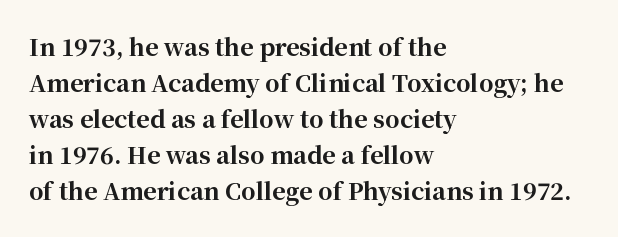
Notice how descenders clear the ascenders below comfortably — that's standard leading. The sample has been set heavy, in full bold. Italic? Not at all — the glyphs are vertical. A bare baseline throughout the passage. The rag falls on the right side of this text block. Inter-character spacing is left at the font's built-in metrics.
